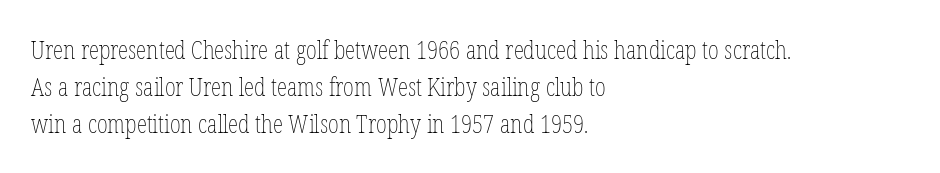
{"italic": "no", "bold": "no", "underline": "no", "align": "left", "line_spacing": "normal", "line_spacing_ratio": 1.43, "letter_spacing": "normal", "letter_spacing_em": 0.0, "glyph_px": 26}
